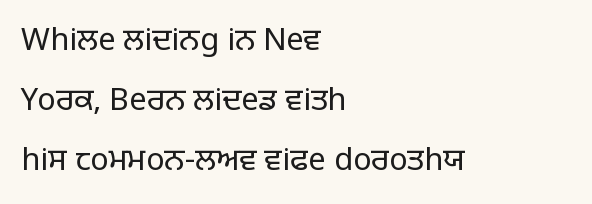
{"serif": "no", "italic": "no", "bold": "no", "weight": "regular", "width": "normal", "stroke_contrast": "low", "x_height": "large", "monospaced": "no", "underline": "no", "align": "left", "line_spacing": "loose", "line_spacing_ratio": 1.93, "letter_spacing": "normal", "letter_spacing_em": 0.0, "glyph_px": 31}
